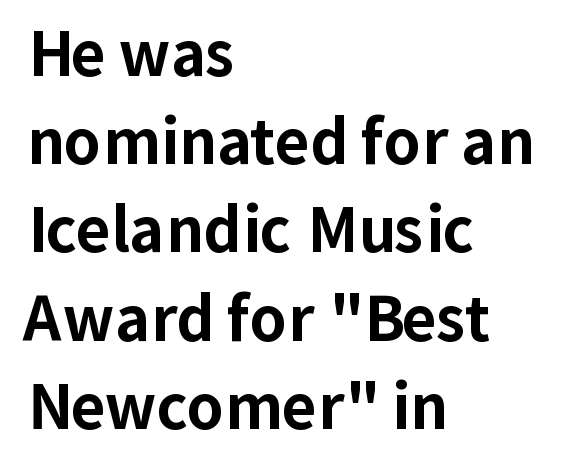
{"serif": "no", "italic": "no", "bold": "yes", "weight": "bold", "width": "normal", "stroke_contrast": "low", "x_height": "medium", "monospaced": "no", "underline": "no", "align": "left", "line_spacing": "normal", "line_spacing_ratio": 1.47, "letter_spacing": "normal", "letter_spacing_em": 0.0, "glyph_px": 60}
